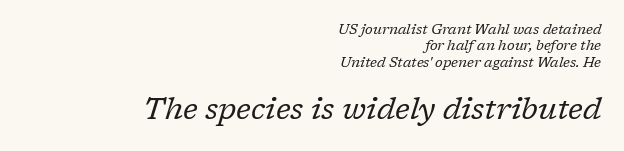
What kind of face is this? One with serifs. Check the space under the baseline: it is left empty. The letters advance in unequal steps, a hallmark of proportional type. The cut favours lightness, reaching ordinary text weight at its darkest. Typesetter's note — lower block bumped up in size, upper block left smaller. The rendering applies a slant to the glyphs.
